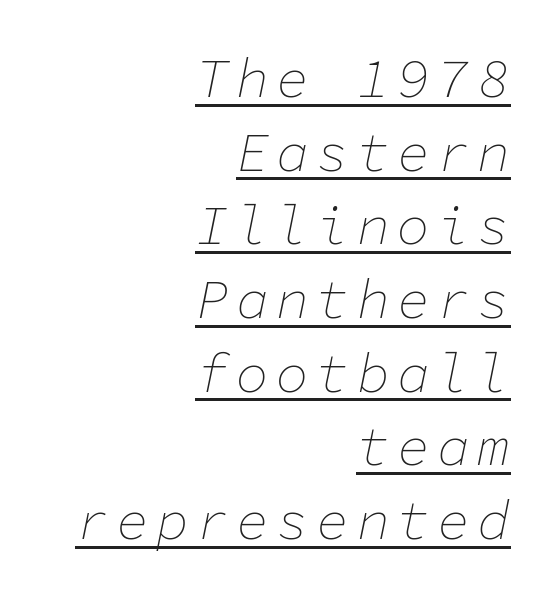
Check the space under the baseline: a stroke is drawn there. Heaviness? Minimal to ordinary, like unemphasized prose. The space between consecutive lines is moderate. Short and long lines alike share a common ending point at right. Do the characters align in a grid? Yes, the font is monospaced.
